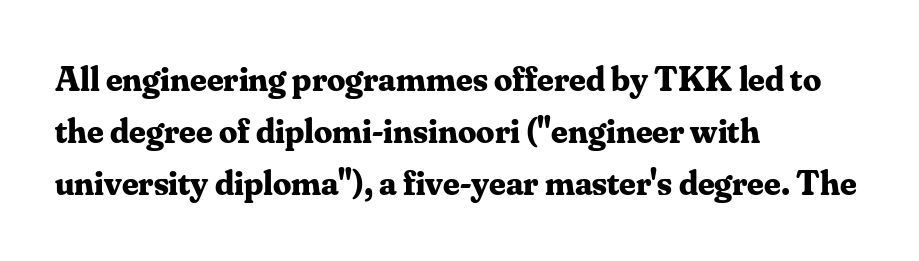
Between one letter and the next there's only the usual sliver of space. Serif or sans? Serif — the stroke terminals have little feet. These lines carry a lot of weight — the face is fully bold. How would I describe the line gaps? Plain and ordinary. Varying glyph widths throughout — classic text-font behaviour.
